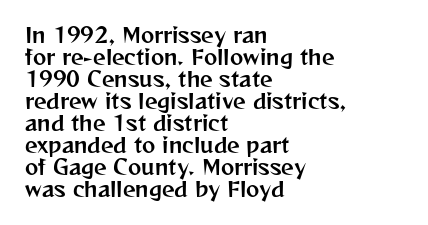
{"italic": "no", "underline": "no", "align": "left", "line_spacing": "tight", "line_spacing_ratio": 1.1, "letter_spacing": "normal", "letter_spacing_em": 0.0, "glyph_px": 20}
